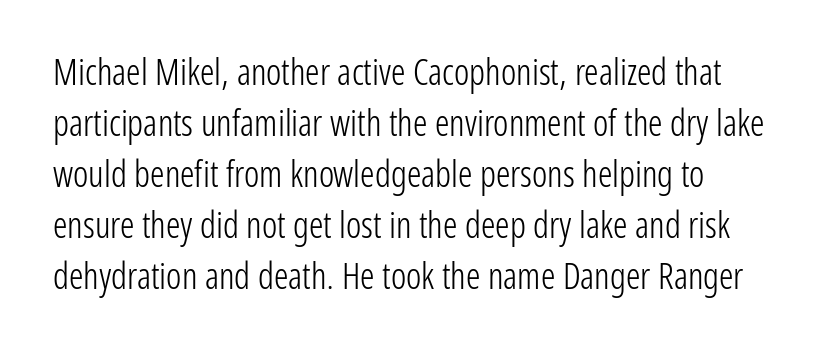
The image shows 36 px light, condensed sans-serif type, upright; set normal line spacing (1.42x), normal letter spacing, not underlined; low stroke contrast and a medium x-height.
